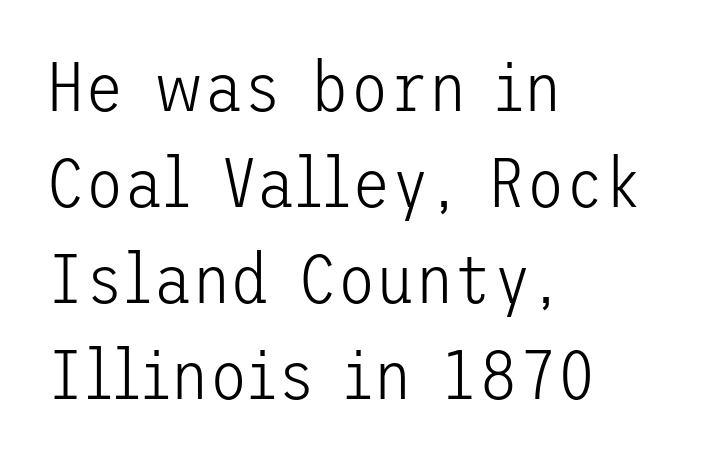
In terms of letterform style, serifs are entirely absent. Normally led — the rows are evenly, conventionally spaced. Italic: no, the glyphs are upright roman. Lines of text with bare space underneath.
